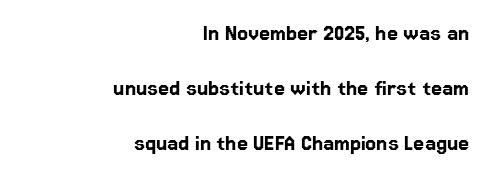
The lines are quadded right. Lines of text with bare space underneath. Upright lettering throughout. The passage shown stacks its lines with a broad gap. Spacing between characters is what you'd get straight out of the box.
